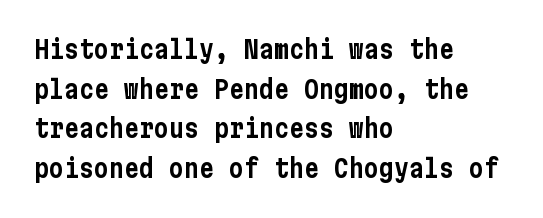
The image shows 25 px text type, upright; set left-aligned, normal line spacing (1.59x), normal letter spacing, not underlined.
